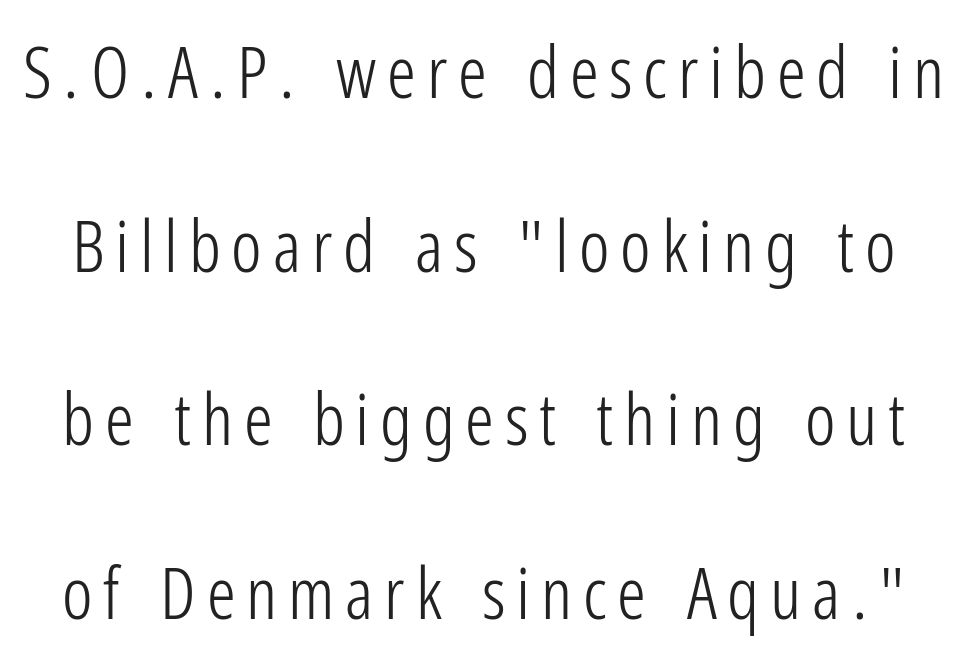
Q: Is the text bold? A: No.
Q: Is the text italic (slanted)? A: No, it is upright.
Q: Is the typeface a serif or a sans-serif typeface? A: Sans-serif.
Q: Is the text underlined? A: No.
Q: Is the spacing between lines tight, normal or loose? A: Loose.
Q: Width (condensed, normal, or wide)? A: Condensed.
Q: Stroke contrast? A: Low.
Q: x-height? A: Medium.
Q: Monospaced? A: No.
